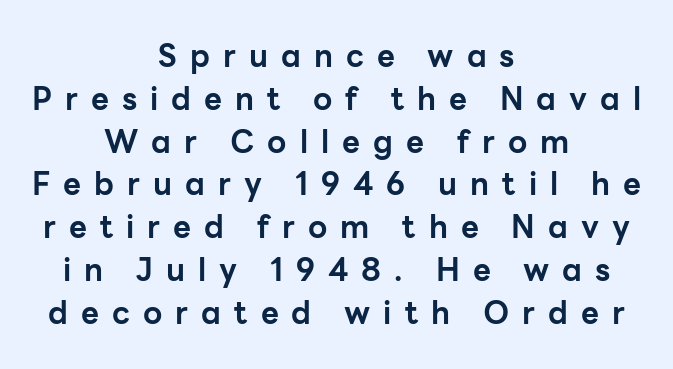
{"serif": "no", "italic": "no", "bold": "yes", "weight": "bold", "width": "normal", "stroke_contrast": "low", "x_height": "medium", "monospaced": "no", "underline": "no", "align": "center", "line_spacing": "normal", "line_spacing_ratio": 1.38, "letter_spacing": "wide", "letter_spacing_em": 0.42, "glyph_px": 31}
